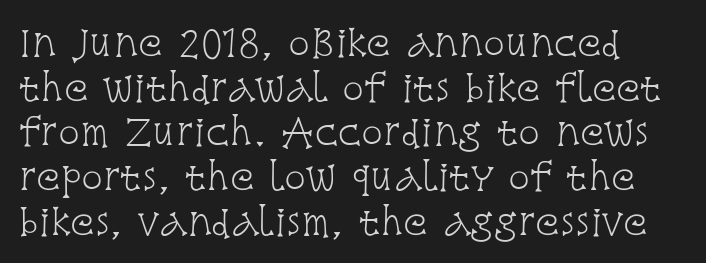
The image shows 36 px light, condensed serif type, upright; set line spacing 1.24x, normal letter spacing, not underlined; low stroke contrast and a large x-height.
